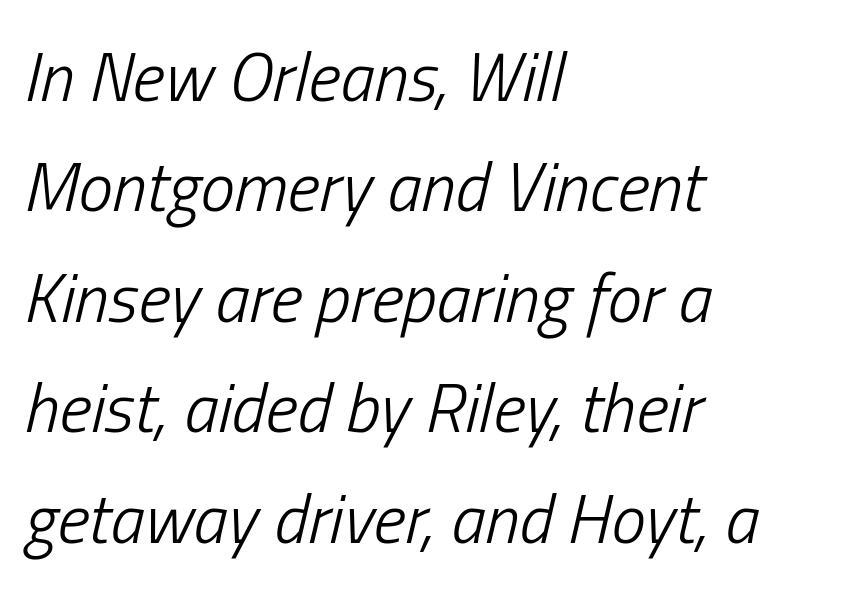
Q: Is the text bold? A: No.
Q: Is the text italic (slanted)? A: Yes, it leans right by about 13 degrees.
Q: Is the text underlined? A: No.
Q: How is the paragraph aligned? A: Left-aligned.
Q: Is the spacing between letters normal or unusually wide? A: Normal.
Q: Is the spacing between lines tight, normal or loose? A: Normal.
Q: Width (condensed, normal, or wide)? A: Condensed.
Q: Stroke contrast? A: Low.
Q: x-height? A: Medium.
Q: Monospaced? A: No.
